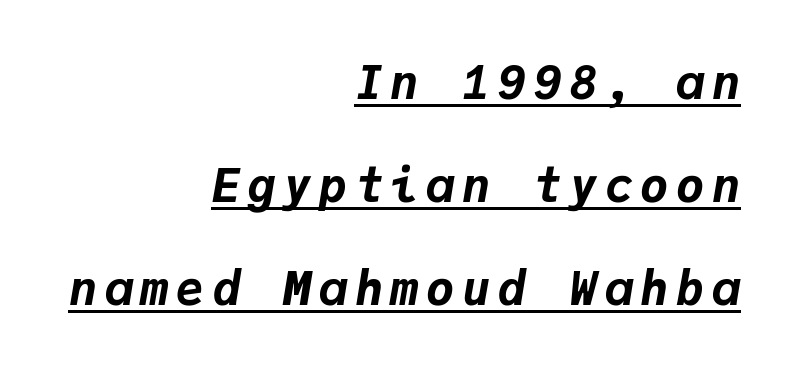
{"italic": "yes", "lean": "right", "slant_degrees": 9, "bold": "yes", "weight": "bold", "width": "normal", "stroke_contrast": "low", "x_height": "medium", "monospaced": "yes", "underline": "yes", "align": "right", "line_spacing": "loose", "line_spacing_ratio": 2.19, "glyph_px": 47}
